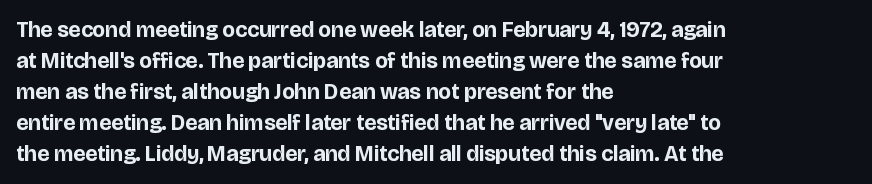
Q: Is the text bold? A: Yes.
Q: Is the text italic (slanted)? A: No, it is upright.
Q: Is the text underlined? A: No.
Q: How is the paragraph aligned? A: Left-aligned.
Q: Is the spacing between letters normal or unusually wide? A: Normal.
Q: Is the spacing between lines tight, normal or loose? A: Normal.
